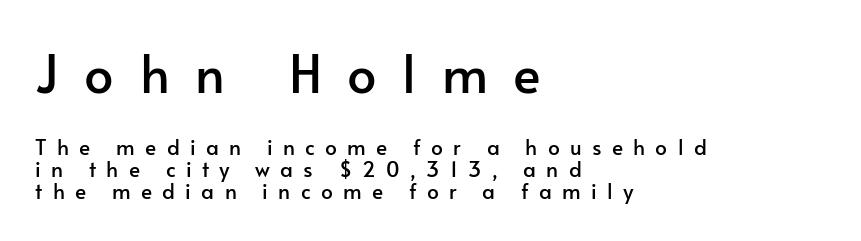
Do the characters align in a grid? No, the font is proportional. A bare baseline throughout the passage. This is the regular roman posture of the typeface. The horizontal fit of the characters is loose and conspicuously gappy.
